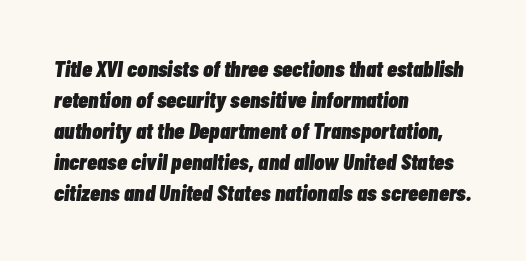
Q: Is the text bold? A: Yes.
Q: Is the text italic (slanted)? A: Yes, it leans right by about 7 degrees.
Q: Is the text underlined? A: No.
Q: How is the paragraph aligned? A: Left-aligned.
Q: Is the spacing between letters normal or unusually wide? A: Normal.
Q: Is the spacing between lines tight, normal or loose? A: Normal.
